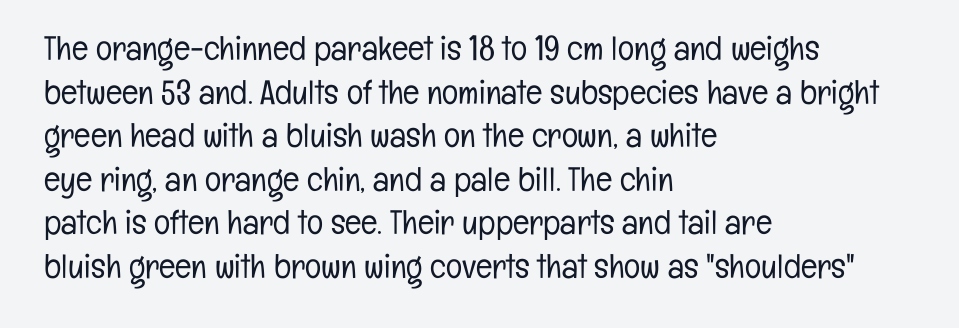
The words here are not underlined. Classification — sans serif. This sample has the flowing, uneven cadence of proportional lettering. Summary of vertical rhythm: regular, with standard interline spacing. You could call the tracking neutral — neither tight nor loose.
